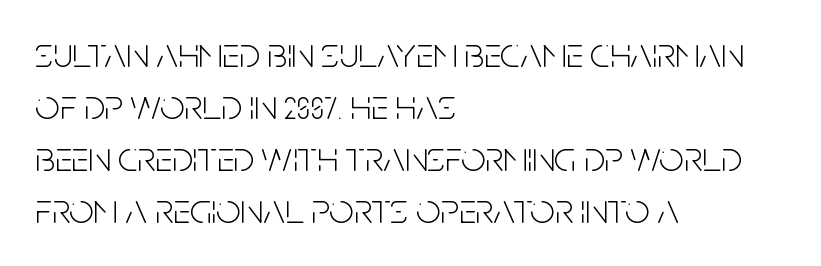
The image shows 43 px light, condensed sans-serif type, upright; set left-aligned, line spacing 1.21x, normal letter spacing, not underlined; low stroke contrast and a large x-height.
